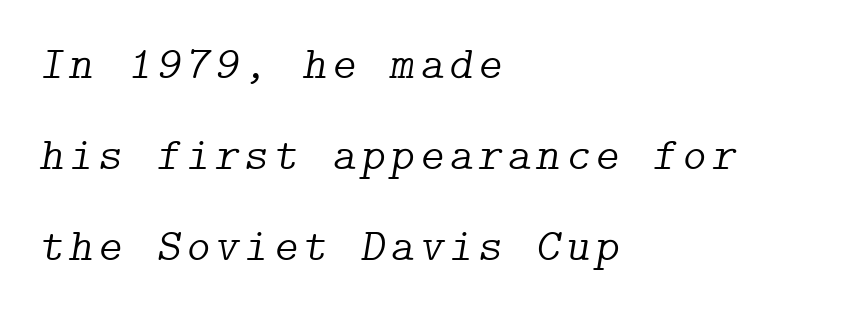
The image shows 46 px light serif type, italic (leaning right); set left-aligned, loose line spacing (1.98x), not underlined; low stroke contrast and a medium x-height.
